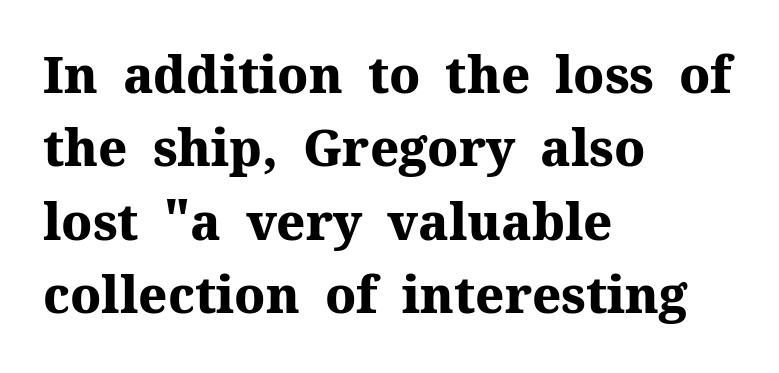
A typesetter would call this zero additional tracking. Each row of text sits above clean, open space. The rendering uses a moderate line-height, typical for paragraphs. Regarding serifs, this sample has them. In terms of posture, this sample is upright.
